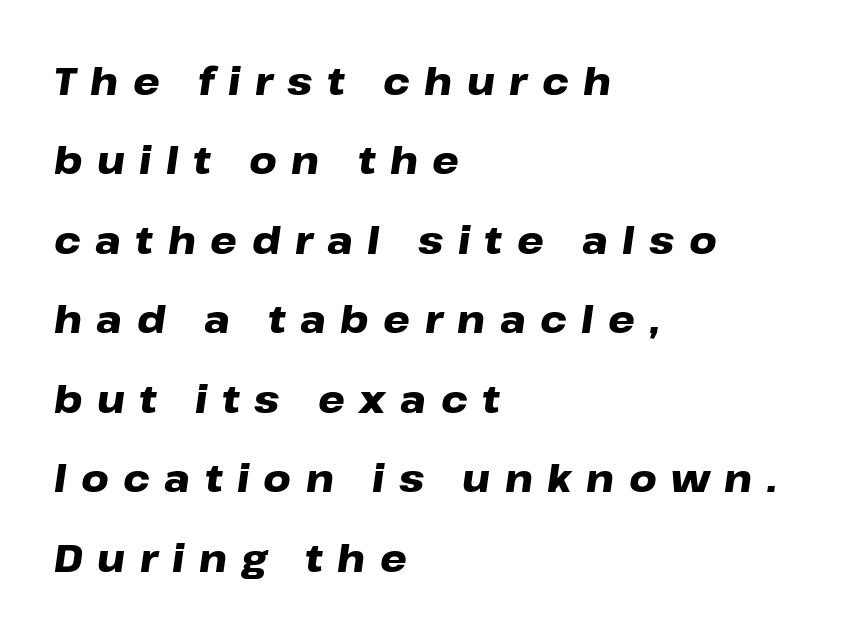
The image shows 38 px heavy, wide type, italic (leaning right); set left-aligned, loose line spacing (2.09x), unusually wide letter spacing (+0.38 em), not underlined; low stroke contrast and a medium x-height.
